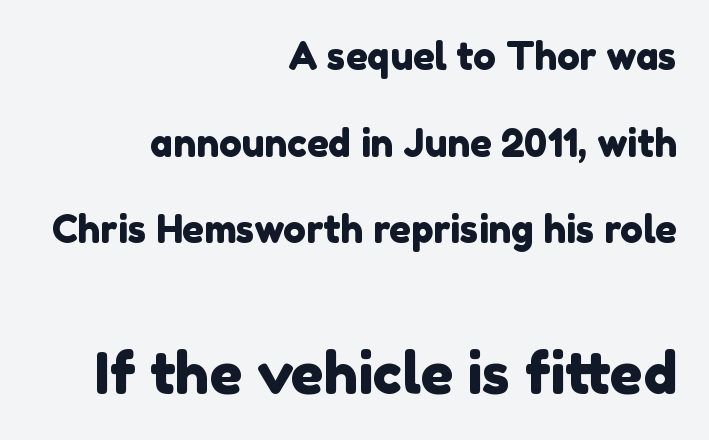
Q: Is the typeface a serif or a sans-serif typeface? A: Sans-serif.
Q: Is the text underlined? A: No.
Q: How is the paragraph aligned? A: Right-aligned.
Q: Is the spacing between letters normal or unusually wide? A: Normal.
Q: Is the spacing between lines tight, normal or loose? A: Loose.
Q: Which block of text is set in a larger size, the first (top) or the second (bottom)? A: The second (bottom) one.
Q: Width (condensed, normal, or wide)? A: Normal.
Q: x-height? A: Medium.
Q: Monospaced? A: No.
